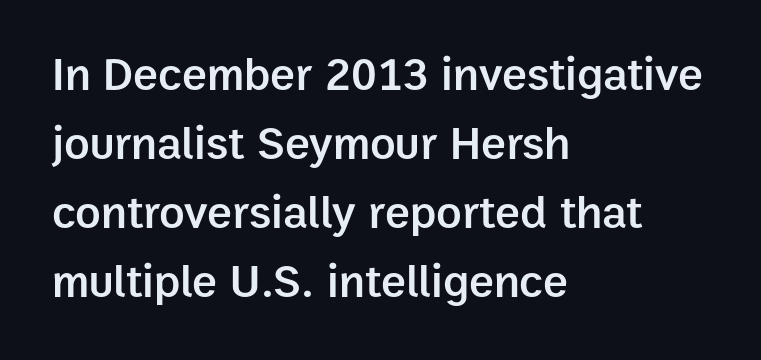
Tall strokes in this sample are plumb rather than angled. Regarding serifs, this sample does without them. The horizontal fit of the characters is conventional and even. Any mark beneath the type? The region is blank. The lines sit at an ordinary, default distance from one another.
